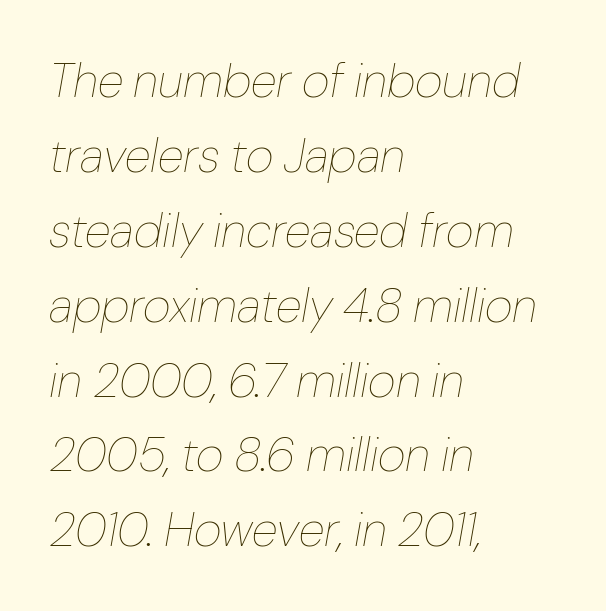
Tracking here is standard; glyphs follow each other at the usual distance. Any mark beneath the type? The region is blank. Style check: oblique. Layout note: lines flush left.
